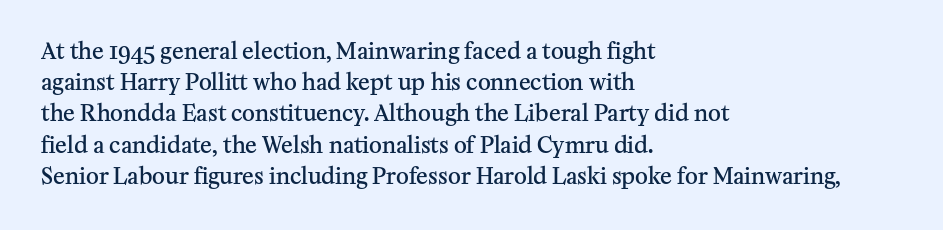
Q: Is the text bold? A: Semi-bold.
Q: Is the text italic (slanted)? A: No, it is upright.
Q: Is the text underlined? A: No.
Q: How is the paragraph aligned? A: Left-aligned.
Q: Is the spacing between letters normal or unusually wide? A: Normal.
Q: Is the spacing between lines tight, normal or loose? A: Normal.
